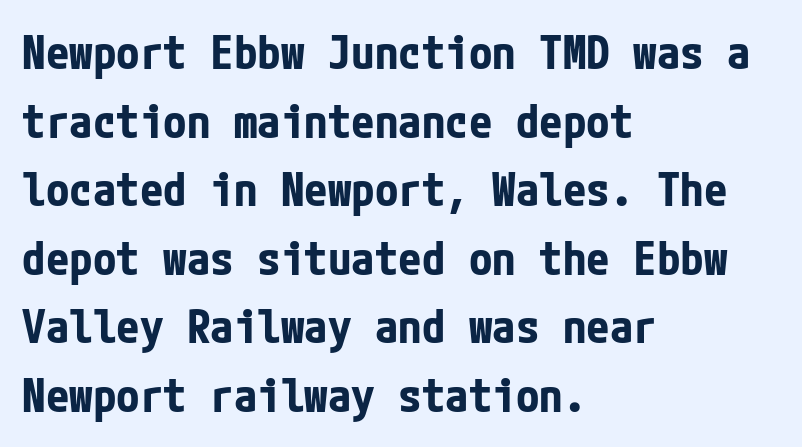
{"serif": "no", "italic": "no", "bold": "yes", "weight": "bold", "width": "condensed", "stroke_contrast": "low", "x_height": "medium", "underline": "no", "align": "left", "line_spacing": "normal", "line_spacing_ratio": 1.46, "letter_spacing": "normal", "letter_spacing_em": 0.0, "glyph_px": 47}
